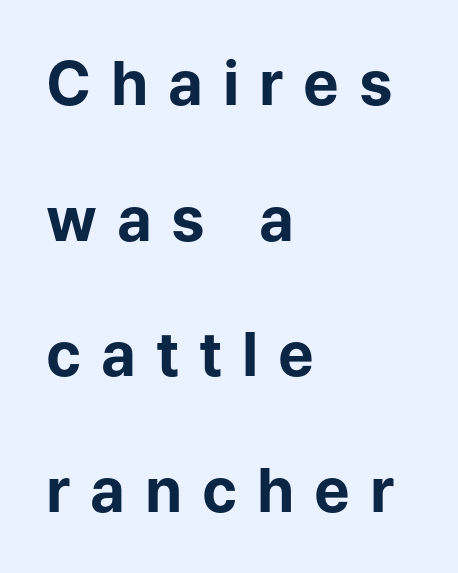
The image shows 60 px bold sans-serif type, upright; set left-aligned, loose line spacing (2.26x), unusually wide letter spacing (+0.33 em), not underlined; low stroke contrast and a medium x-height.
